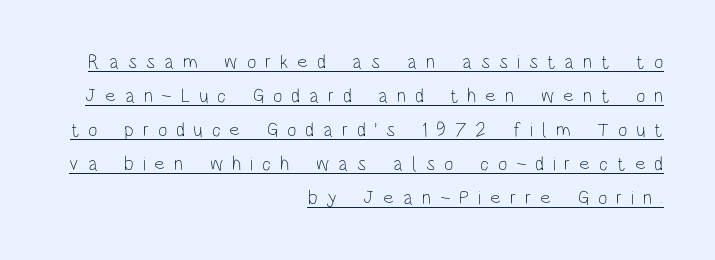
The image shows 20 px text type, upright; set right-aligned, normal line spacing (1.7x), unusually wide letter spacing (+0.44 em), underlined.
